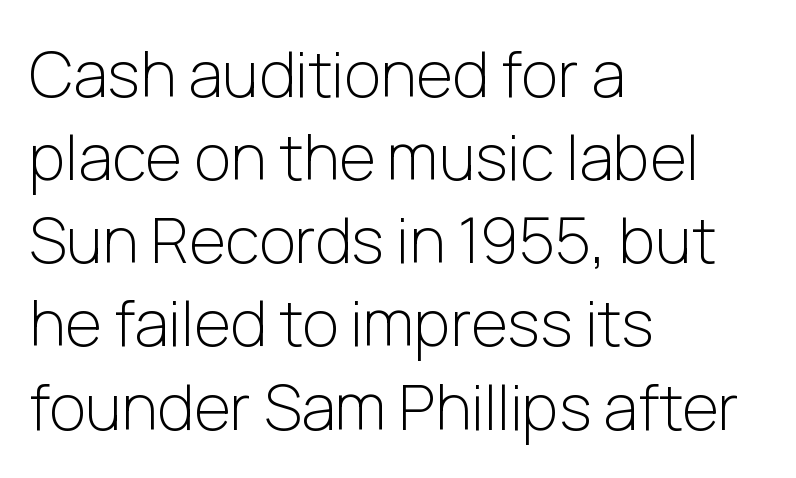
{"serif": "no", "italic": "no", "bold": "no", "weight": "light", "width": "normal", "stroke_contrast": "low", "x_height": "medium", "monospaced": "no", "underline": "no", "align": "left", "line_spacing": "normal", "line_spacing_ratio": 1.32, "letter_spacing": "normal", "letter_spacing_em": 0.0, "glyph_px": 63}
